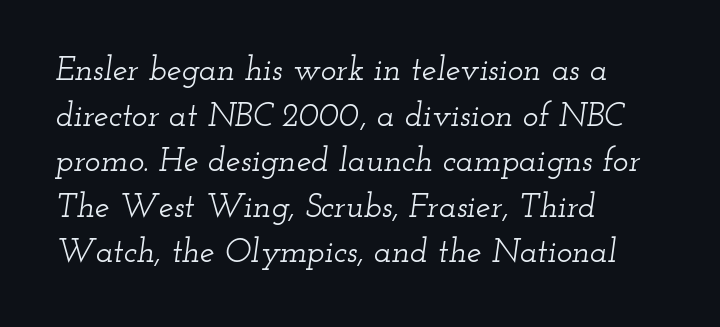
No word sits above an underline. How are the letters spaced? Ordinarily, with no added tracking. Baseline-to-baseline distance is the conventional proportion of letter height. Letterform terminals end in serifs throughout the passage. Slant detected: the letters are inclined. Leftover space on each line is placed entirely after the last word.
